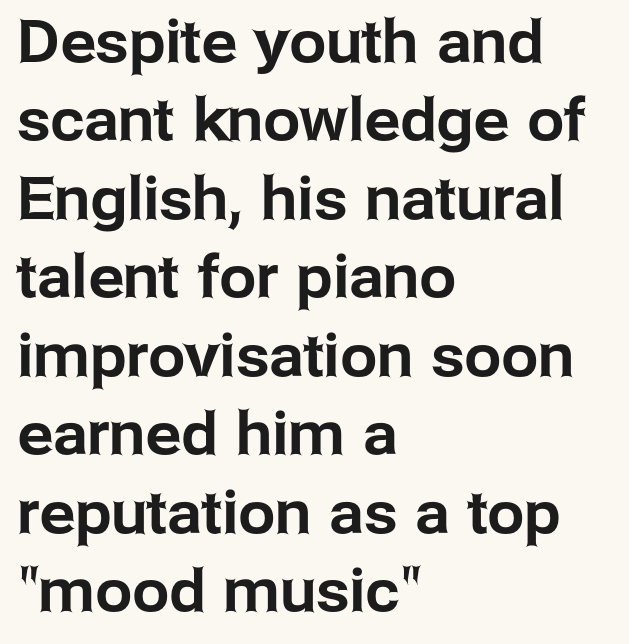
The image shows 59 px sans-serif type, upright; set left-aligned, normal line spacing (1.33x), normal letter spacing, not underlined; low stroke contrast and a medium x-height.
